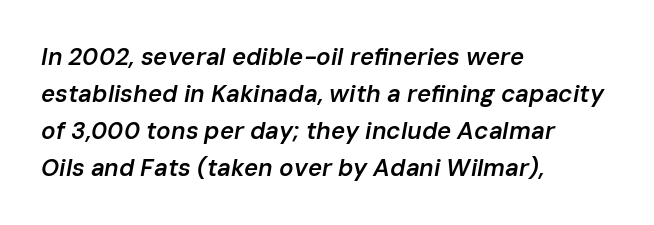
The image shows 24 px text type, italic (leaning right); set left-aligned, normal line spacing (1.54x), normal letter spacing, not underlined.
